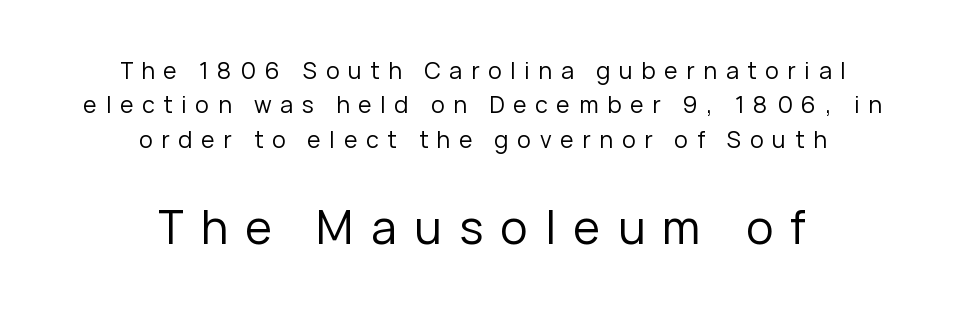
Q: Is the text bold? A: No.
Q: Is the text italic (slanted)? A: No, it is upright.
Q: Is the typeface a serif or a sans-serif typeface? A: Sans-serif.
Q: Is the text underlined? A: No.
Q: How is the paragraph aligned? A: Centered.
Q: Is the spacing between letters normal or unusually wide? A: Unusually wide.
Q: Is the spacing between lines tight, normal or loose? A: Normal.
Q: Which block of text is set in a larger size, the first (top) or the second (bottom)? A: The second (bottom) one.
Q: Width (condensed, normal, or wide)? A: Normal.
Q: Stroke contrast? A: Low.
Q: x-height? A: Medium.
Q: Monospaced? A: No.
